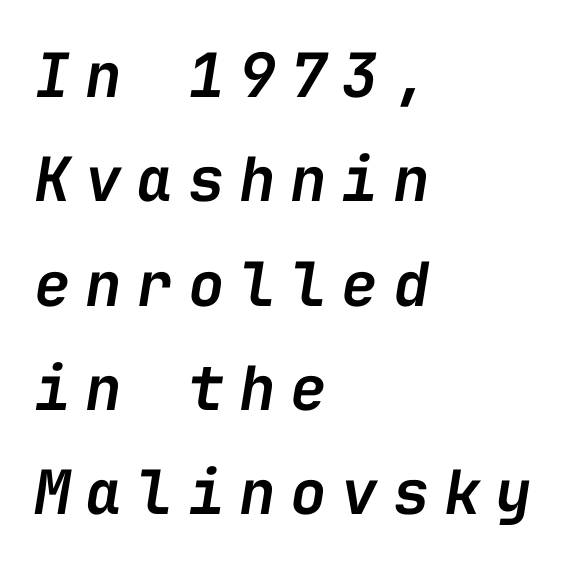
Observe the wide spacing: letters keep a clear distance from each other. Quick note: underline off. Is the block centered? No — it sits flush against the left margin. Stems and bowls a touch heavier than normal — semibold.
